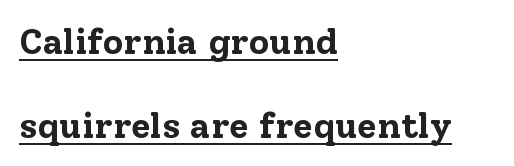
The image shows 36 px bold serif type, upright; set left-aligned, loose line spacing (2.33x), normal letter spacing, underlined; low stroke contrast and a medium x-height.
